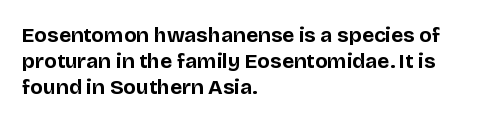
{"italic": "no", "bold": "yes", "underline": "no", "align": "left", "line_spacing": "normal", "line_spacing_ratio": 1.25, "letter_spacing": "normal", "letter_spacing_em": 0.0, "glyph_px": 21}
